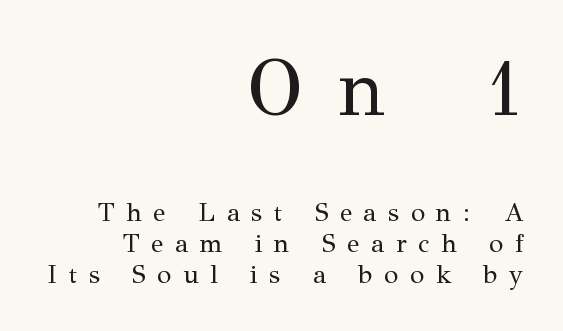
{"serif": "yes", "italic": "no", "bold": "no", "weight": "regular", "width": "normal", "stroke_contrast": "medium", "x_height": "medium", "monospaced": "no", "underline": "no", "align": "right", "line_spacing_ratio": 1.18, "letter_spacing": "wide", "letter_spacing_em": 0.45, "larger_block": "first", "size_ratio": 3.04, "glyph_px": 79}
